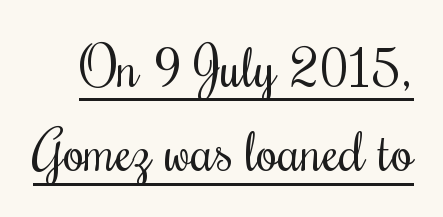
The image shows 55 px regular-weight, condensed serif type; set normal line spacing (1.53x), normal letter spacing, underlined; medium stroke contrast and a small x-height.
